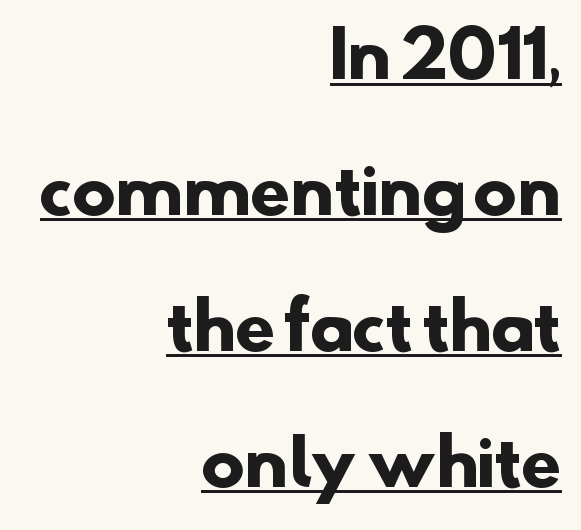
Honestly, the rows look like they've been pulled way apart. In terms of weight, the rendering is a true, heavy bold. The passage is arranged like a letterhead date or caption credit — flush right. Character widths vary here, with narrow letters taking less room than wide ones. The typesetter has applied underlining to the passage shown. Is this a sans? Yes — the strokes have no serifs.
